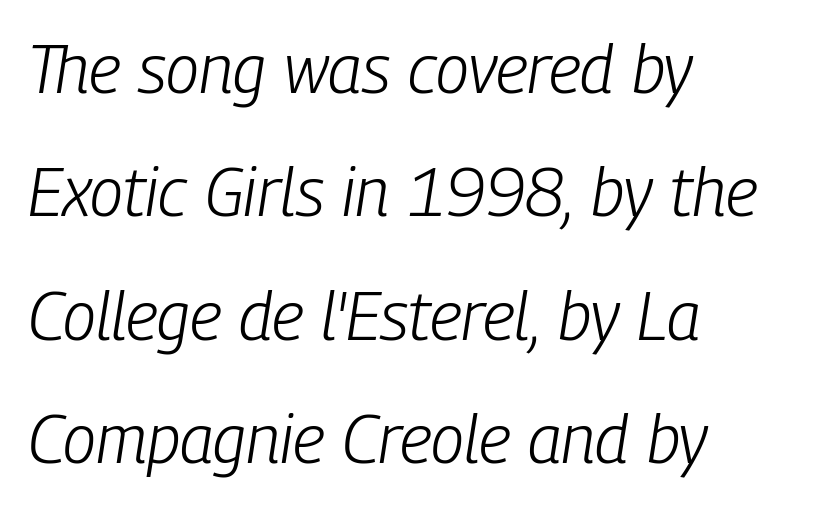
Q: Is the text bold? A: No.
Q: Is the text italic (slanted)? A: Yes, it leans right by about 9 degrees.
Q: Is the text underlined? A: No.
Q: How is the paragraph aligned? A: Left-aligned.
Q: Is the spacing between letters normal or unusually wide? A: Normal.
Q: Width (condensed, normal, or wide)? A: Condensed.
Q: Stroke contrast? A: Low.
Q: x-height? A: Medium.
Q: Monospaced? A: No.
